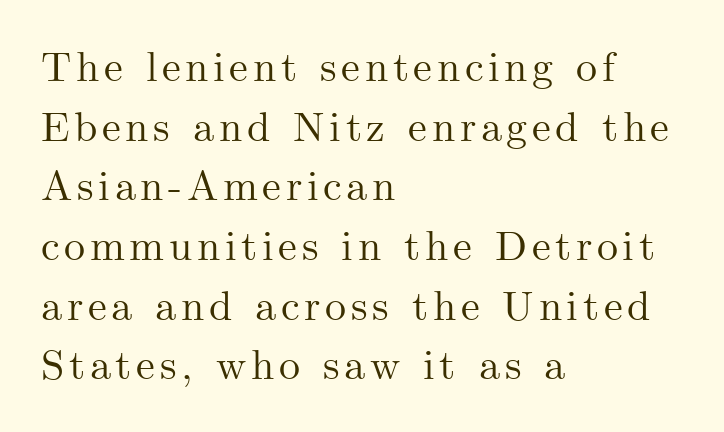
Q: Is the text italic (slanted)? A: No, it is upright.
Q: Is the typeface a serif or a sans-serif typeface? A: Serif.
Q: Is the text underlined? A: No.
Q: How is the paragraph aligned? A: Left-aligned.
Q: Is the spacing between lines tight, normal or loose? A: Normal.
Q: Width (condensed, normal, or wide)? A: Normal.
Q: Stroke contrast? A: Medium.
Q: x-height? A: Small.
Q: Monospaced? A: No.
